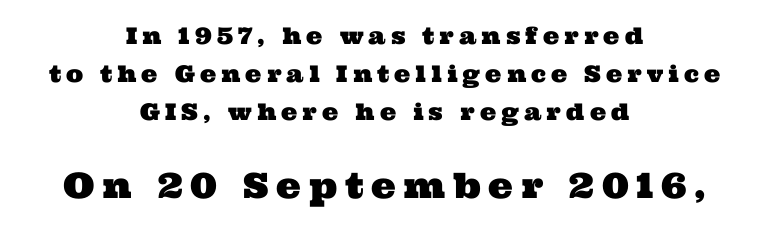
The line-height multiplier appears to be the usual default. Visually the block forms a symmetrical silhouette, jagged on both flanks. The face used here is rendered with a markedly widened letterfit. A typesetter would label this face a serif. The passage shown is not underscored anywhere.
